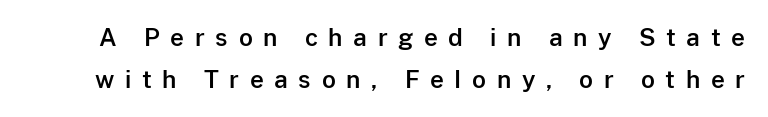
Q: Is the text italic (slanted)? A: No, it is upright.
Q: Is the text underlined? A: No.
Q: Is the spacing between letters normal or unusually wide? A: Unusually wide.
